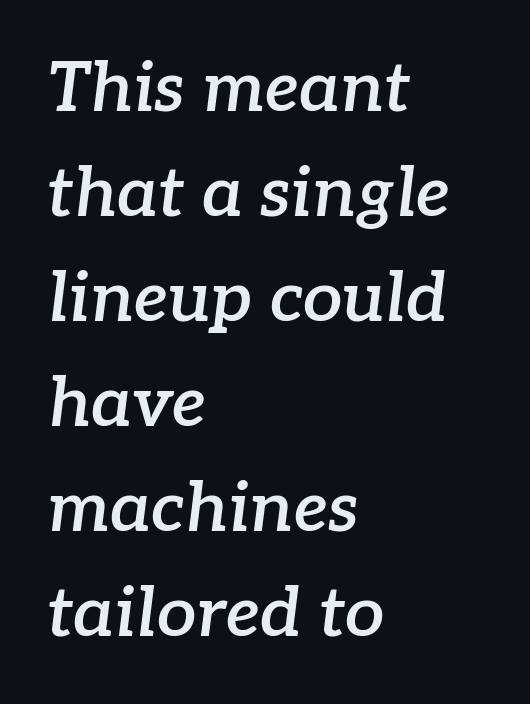
{"serif": "yes", "italic": "yes", "lean": "right", "slant_degrees": 7, "bold": "semi", "weight": "semibold", "width": "normal", "stroke_contrast": "low", "x_height": "medium", "monospaced": "no", "underline": "no", "align": "left", "line_spacing": "normal", "line_spacing_ratio": 1.5, "letter_spacing": "normal", "letter_spacing_em": 0.0, "glyph_px": 70}
